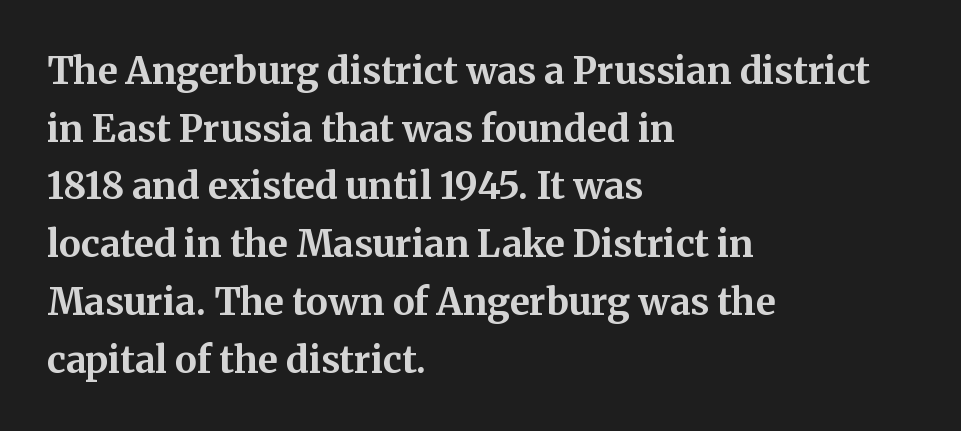
{"serif": "yes", "italic": "no", "bold": "yes", "weight": "bold", "width": "normal", "stroke_contrast": "medium", "x_height": "medium", "monospaced": "no", "underline": "no", "align": "left", "line_spacing": "normal", "line_spacing_ratio": 1.56, "letter_spacing": "normal", "letter_spacing_em": 0.0, "glyph_px": 37}
